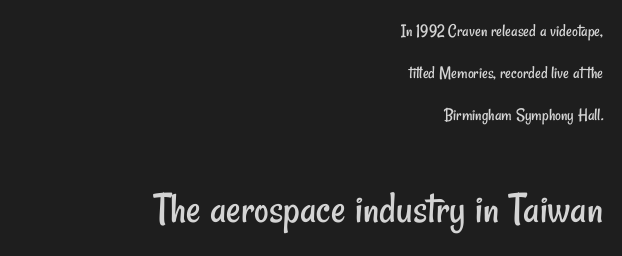
{"serif": "no", "bold": "no", "weight": "regular", "width": "condensed", "stroke_contrast": "low", "x_height": "small", "monospaced": "no", "underline": "no", "align": "right", "line_spacing": "loose", "line_spacing_ratio": 2.33, "letter_spacing": "normal", "letter_spacing_em": 0.0, "larger_block": "second", "size_ratio": 2.5, "glyph_px": 45}
